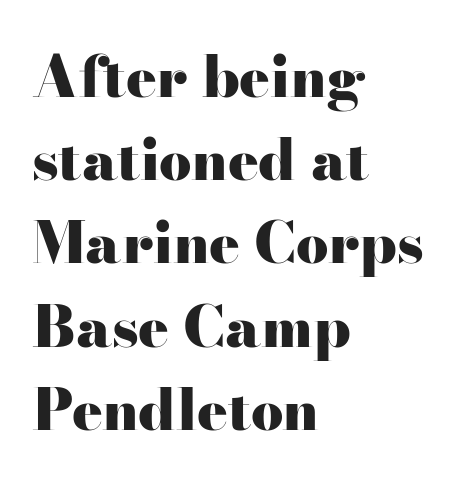
Reading down the column, the eye jumps a familiar distance to each next line. Look at the tracking — it's just the regular setting, nothing added. Descender tails drop into unmarked territory. Yep, those are serifs on the letters. The letters are bold, with thick, heavy strokes. Every stem runs plumb, perpendicular to the baseline.
